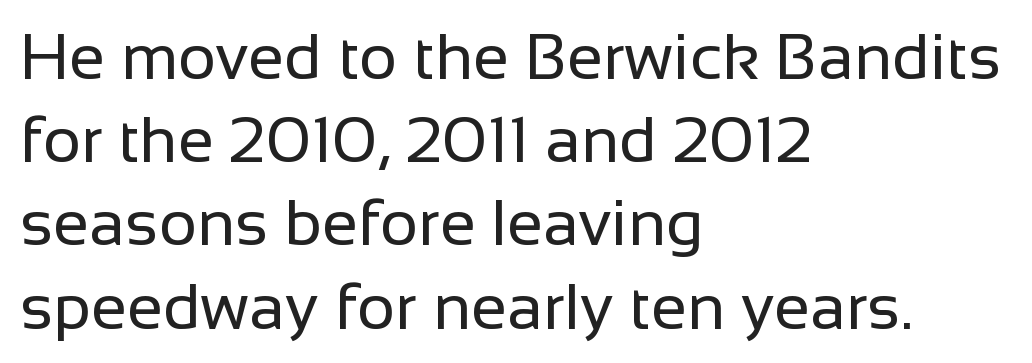
{"serif": "no", "italic": "no", "bold": "no", "weight": "regular", "width": "normal", "stroke_contrast": "low", "x_height": "medium", "monospaced": "no", "underline": "no", "align": "left", "line_spacing": "normal", "line_spacing_ratio": 1.28, "letter_spacing": "normal", "letter_spacing_em": 0.0, "glyph_px": 65}
